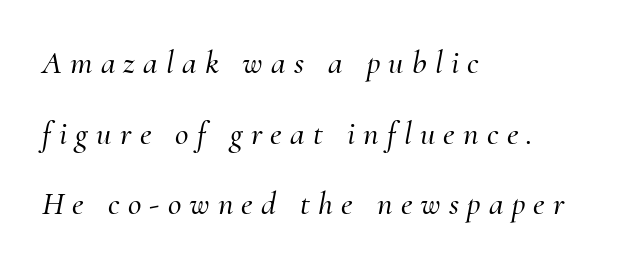
Rule under the text: the space is simply empty. Teacher's note: observe the even left margin — that is flush-left alignment. Compared with typical body copy, the letter spacing here is much looser. The rendering applies a slant to the glyphs. The passage shown is typed in a proportional face where columns would drift.
